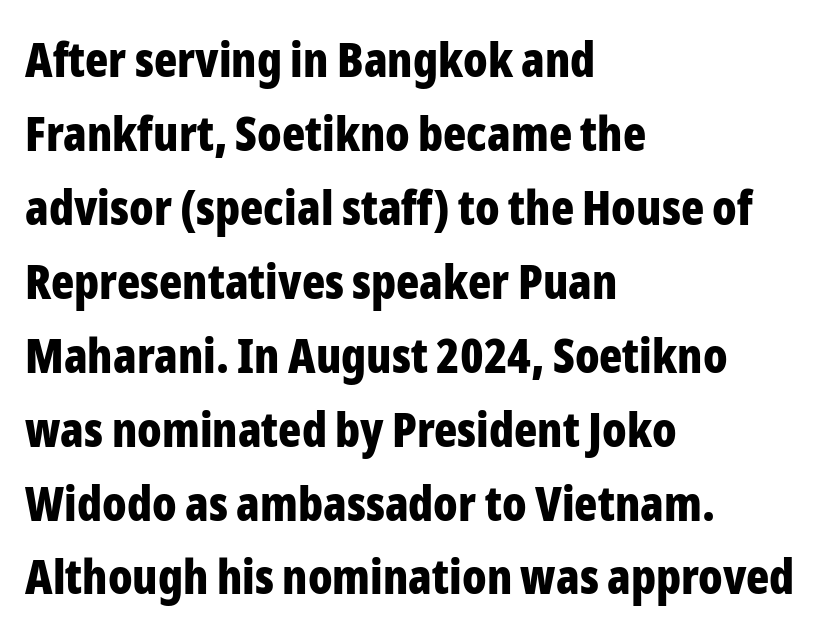
{"serif": "no", "italic": "no", "bold": "yes", "weight": "bold", "width": "condensed", "stroke_contrast": "low", "x_height": "medium", "monospaced": "no", "underline": "no", "align": "left", "line_spacing": "normal", "line_spacing_ratio": 1.54, "letter_spacing": "normal", "letter_spacing_em": 0.0, "glyph_px": 48}
